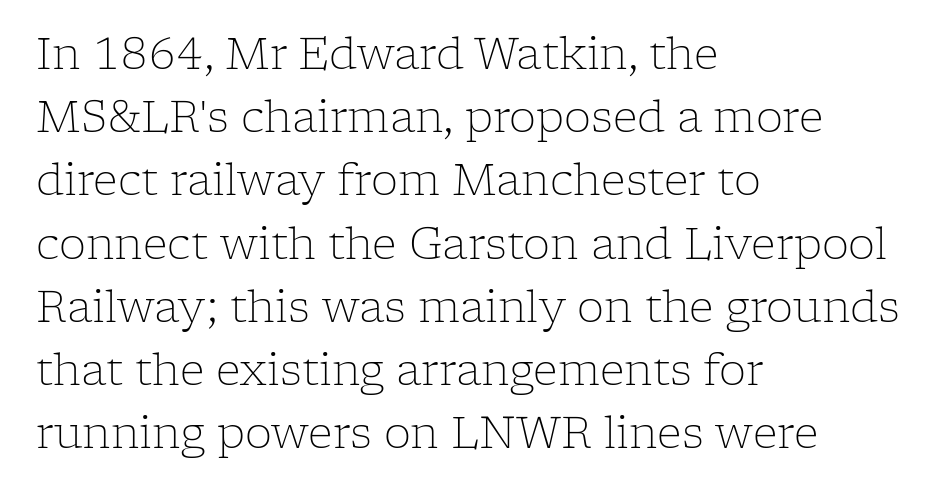
{"serif": "yes", "italic": "no", "bold": "no", "weight": "light", "width": "normal", "stroke_contrast": "low", "x_height": "medium", "monospaced": "no", "underline": "no", "align": "left", "line_spacing": "normal", "line_spacing_ratio": 1.47, "letter_spacing": "normal", "letter_spacing_em": 0.0, "glyph_px": 43}
